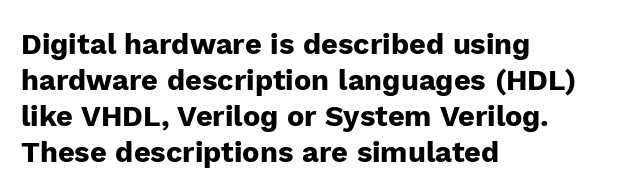
{"serif": "no", "italic": "no", "bold": "yes", "weight": "heavy", "width": "normal", "stroke_contrast": "low", "x_height": "medium", "monospaced": "no", "underline": "no", "align": "left", "line_spacing_ratio": 1.24, "letter_spacing": "normal", "letter_spacing_em": 0.0, "glyph_px": 29}
